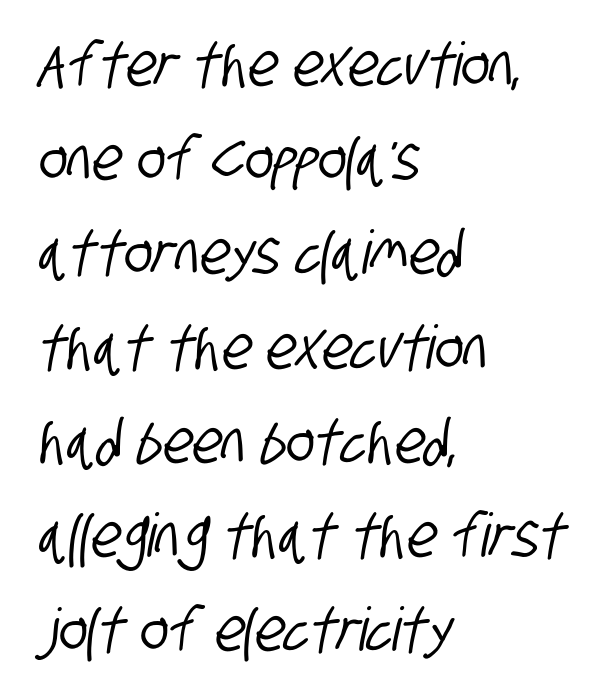
Q: Is the typeface a serif or a sans-serif typeface? A: Sans-serif.
Q: Is the text underlined? A: No.
Q: How is the paragraph aligned? A: Left-aligned.
Q: Is the spacing between letters normal or unusually wide? A: Normal.
Q: Is the spacing between lines tight, normal or loose? A: Normal.
Q: Width (condensed, normal, or wide)? A: Condensed.
Q: Stroke contrast? A: Low.
Q: x-height? A: Large.
Q: Monospaced? A: No.
